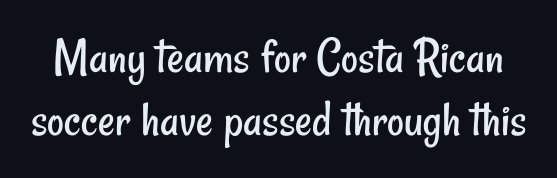
{"serif": "no", "bold": "no", "weight": "regular", "width": "condensed", "stroke_contrast": "low", "x_height": "small", "monospaced": "no", "underline": "no", "line_spacing_ratio": 1.22, "letter_spacing": "normal", "letter_spacing_em": 0.0, "glyph_px": 52}
